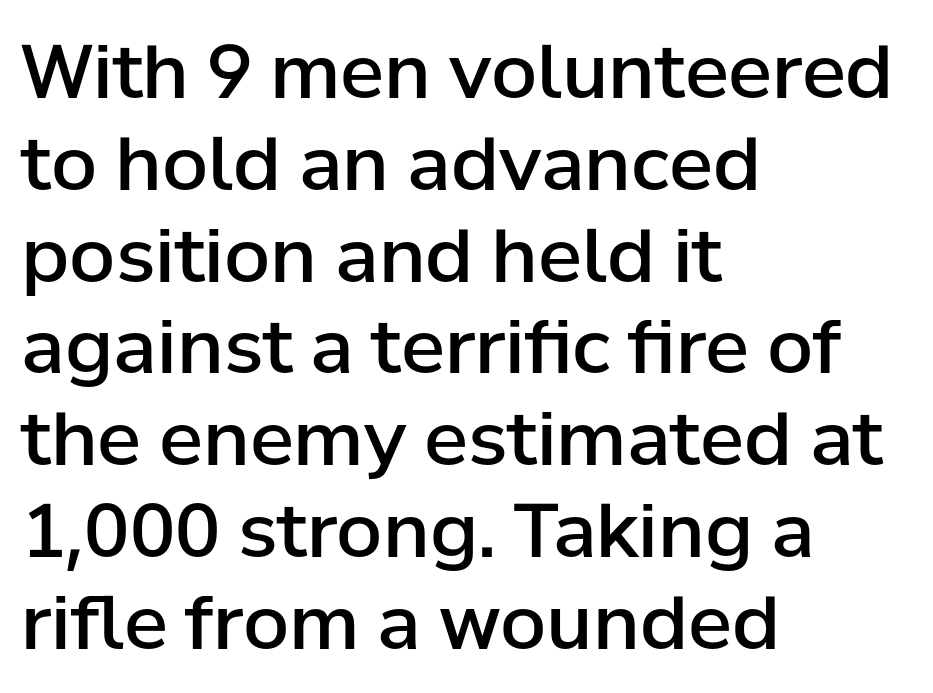
Does the lettering tilt? It doesn't — this is upright. Lines of text with bare space underneath. Short and long lines alike share a common starting point at left. Letterform terminals end flat and unadorned throughout the passage. Bold? Not quite — semibold, heavier than regular but stopping short. Observe the ordinary spacing: letters are neighbours, not strangers.
